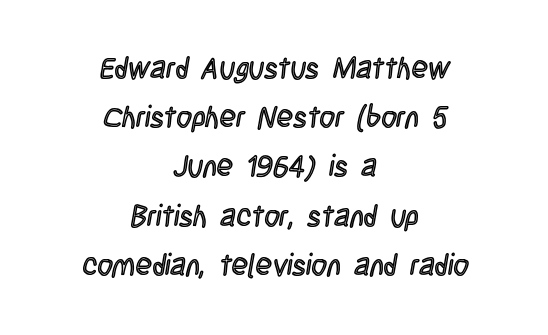
Q: Is the text italic (slanted)? A: Yes.
Q: Is the text underlined? A: No.
Q: How is the paragraph aligned? A: Centered.
Q: Is the spacing between letters normal or unusually wide? A: Normal.
Q: Is the spacing between lines tight, normal or loose? A: Normal.
Q: Width (condensed, normal, or wide)? A: Condensed.
Q: x-height? A: Large.
Q: Monospaced? A: No.
